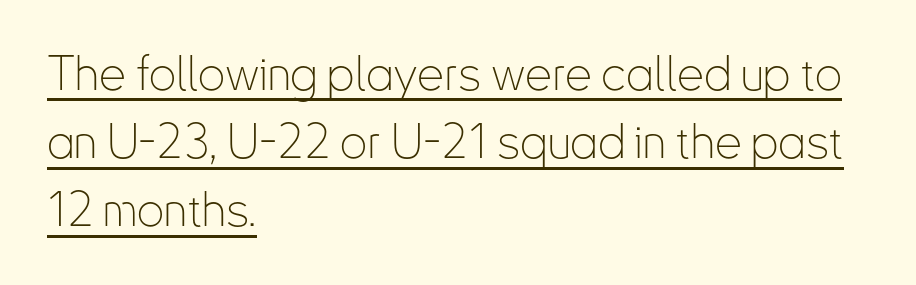
The image shows 48 px thin, condensed sans-serif type, upright; set left-aligned, normal line spacing (1.42x), normal letter spacing, underlined; low stroke contrast and a small x-height.
